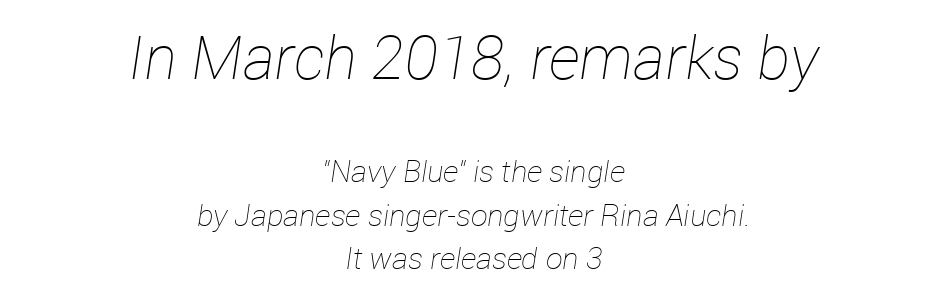
{"italic": "yes", "lean": "right", "slant_degrees": 12, "bold": "no", "weight": "thin", "width": "normal", "stroke_contrast": "low", "x_height": "medium", "monospaced": "no", "underline": "no", "align": "center", "line_spacing": "normal", "line_spacing_ratio": 1.44, "letter_spacing": "normal", "letter_spacing_em": 0.0, "larger_block": "first", "size_ratio": 2.0, "glyph_px": 60}
